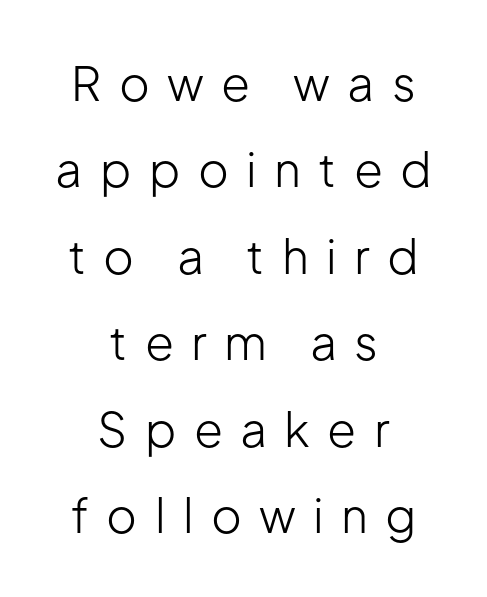
The image shows 47 px light sans-serif type, upright; set centered, line spacing 1.84x, unusually wide letter spacing (+0.37 em), not underlined; low stroke contrast and a medium x-height.
